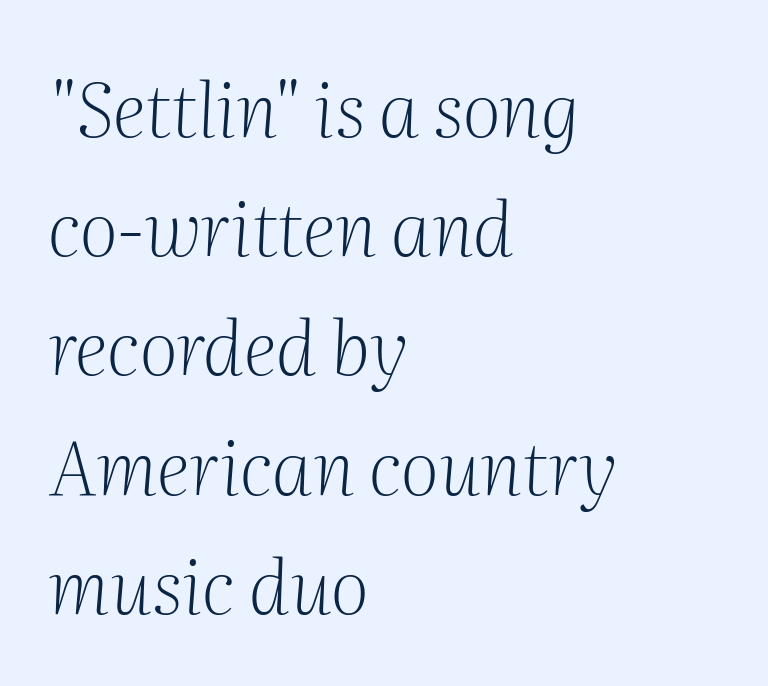
The image shows 75 px light serif type, italic (leaning right); set left-aligned, normal line spacing (1.59x), normal letter spacing, not underlined; medium stroke contrast and a medium x-height.
